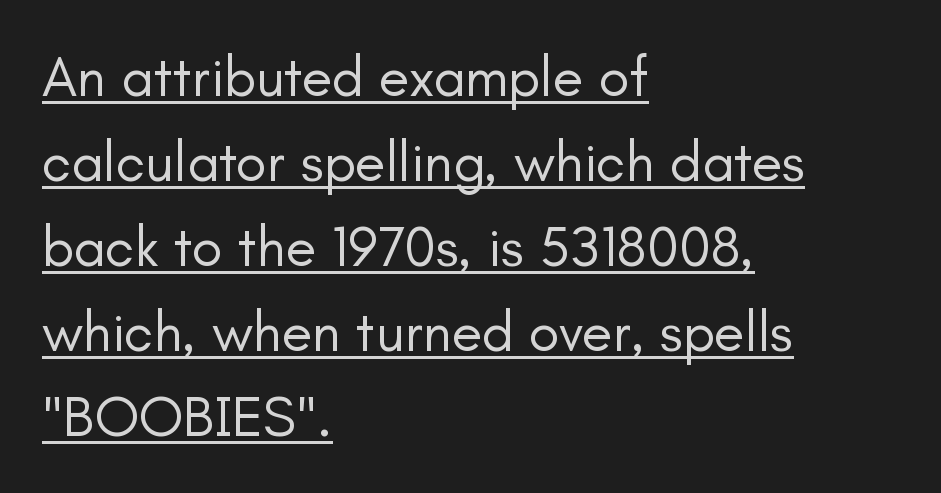
Weight: in the light-to-regular range. Each letter's strokes conclude bluntly, with no projecting serifs. Ordinary non-slanted type is in use. These lines stack with their left ends in a neat column. The face used here is proportionally spaced, like ordinary book or web type. Normally led — the rows are evenly, conventionally spaced.
